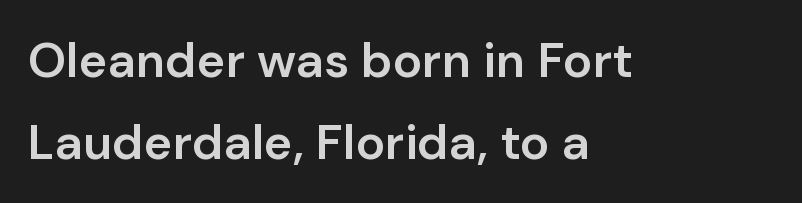
The image shows 49 px semibold sans-serif type, upright; set left-aligned, normal line spacing (1.67x), normal letter spacing, not underlined; low stroke contrast and a medium x-height.
